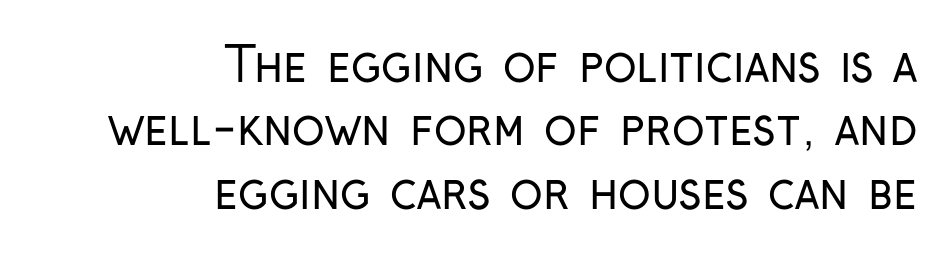
Every stem runs plumb, perpendicular to the baseline. The words here are not underlined. The face used here is proportionally spaced, like ordinary book or web type. Check where the strokes stop: nothing finishes them off — pure sans. A light-to-regular cut is what we see here. The lines are quadded right.
